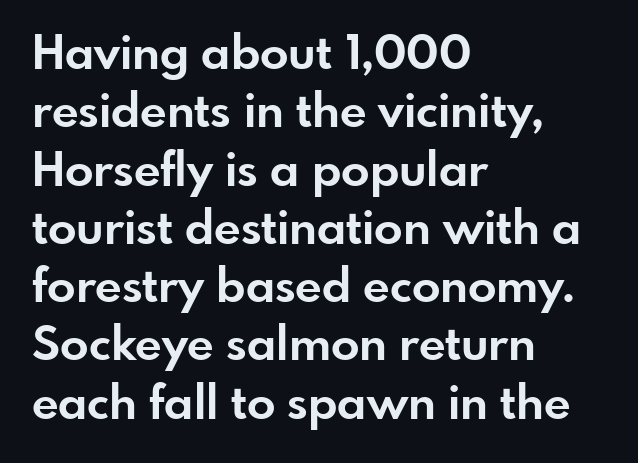
The image shows 47 px bold sans-serif type, upright; set left-aligned, line spacing 1.24x, normal letter spacing, not underlined; low stroke contrast and a small x-height.
